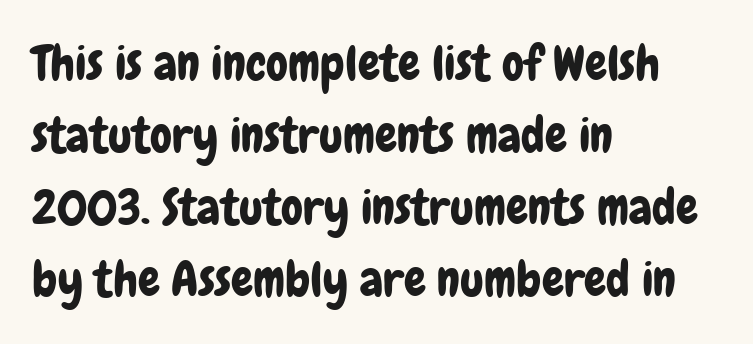
The face used here is a sans, in the tradition of grotesques and geometrics. The face used here is proportionally spaced, like ordinary book or web type. How would I describe the line gaps? Plain and ordinary. Which margin do the lines hug? The left one — the right edge is uneven. Designer's note — italics off, roman on.
